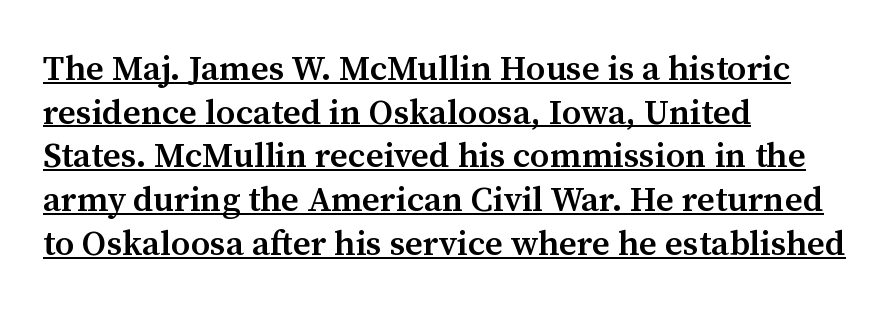
{"serif": "yes", "italic": "no", "bold": "semi", "weight": "semibold", "width": "normal", "stroke_contrast": "medium", "x_height": "medium", "monospaced": "no", "underline": "yes", "align": "left", "line_spacing": "normal", "line_spacing_ratio": 1.25, "letter_spacing": "normal", "letter_spacing_em": 0.0, "glyph_px": 35}
